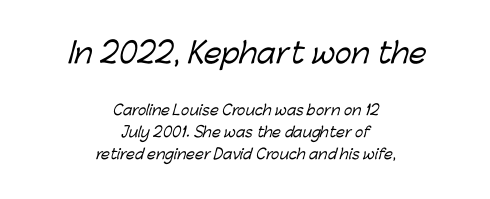
{"serif": "no", "width": "normal", "stroke_contrast": "low", "x_height": "medium", "monospaced": "no", "underline": "no", "align": "center", "line_spacing": "normal", "line_spacing_ratio": 1.57, "letter_spacing": "normal", "letter_spacing_em": 0.0, "larger_block": "first", "size_ratio": 2.0, "glyph_px": 28}
